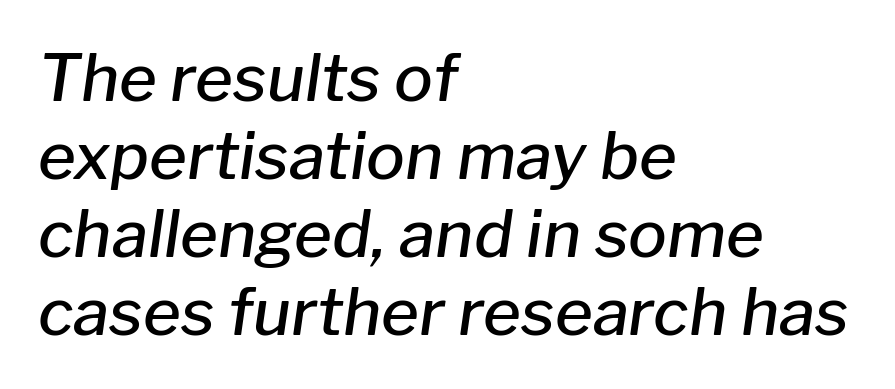
The image shows 65 px semibold type, italic (leaning right); set left-aligned, line spacing 1.2x, normal letter spacing, not underlined; low stroke contrast and a medium x-height.
